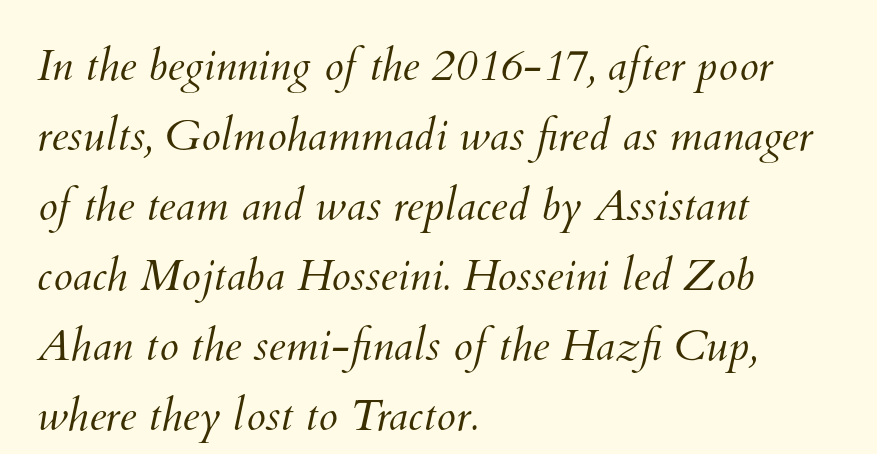
{"bold": "no", "weight": "light", "width": "normal", "stroke_contrast": "medium", "x_height": "small", "monospaced": "no", "underline": "no", "align": "left", "line_spacing": "normal", "line_spacing_ratio": 1.59, "letter_spacing": "normal", "letter_spacing_em": 0.0, "glyph_px": 44}
